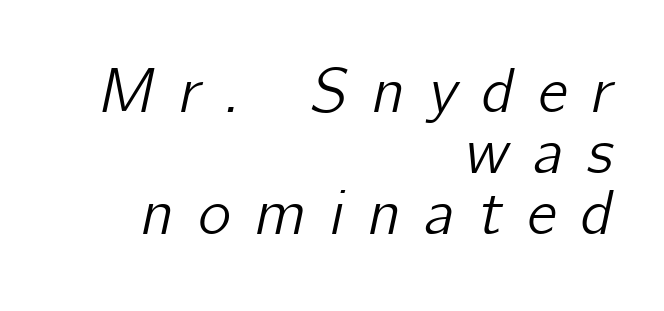
The image shows 63 px text type, italic (leaning right); set right-aligned, tight line spacing (0.97x), unusually wide letter spacing (+0.38 em), not underlined; low stroke contrast and a medium x-height.
